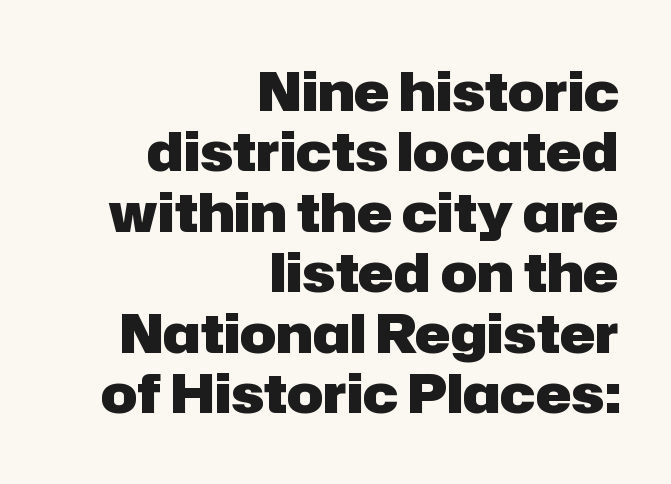
{"serif": "no", "italic": "no", "bold": "yes", "weight": "heavy", "width": "normal", "stroke_contrast": "low", "x_height": "medium", "monospaced": "no", "underline": "no", "align": "right", "line_spacing": "tight", "line_spacing_ratio": 1.12, "letter_spacing": "normal", "letter_spacing_em": 0.0, "glyph_px": 54}
